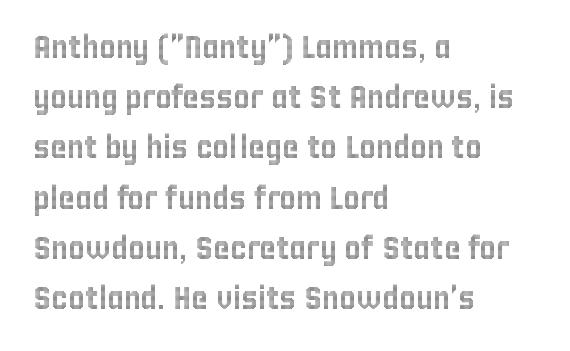
{"italic": "no", "width": "condensed", "x_height": "large", "monospaced": "no", "underline": "no", "align": "left", "line_spacing": "normal", "line_spacing_ratio": 1.57, "letter_spacing": "normal", "letter_spacing_em": 0.0, "glyph_px": 32}
